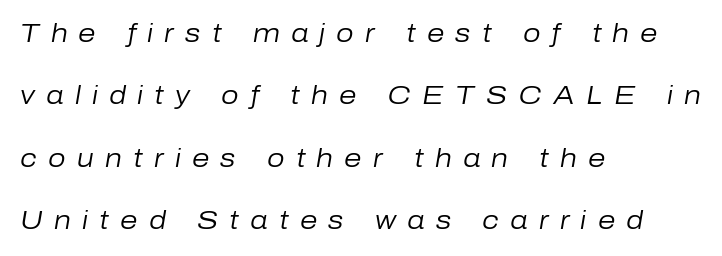
{"italic": "yes", "lean": "right", "slant_degrees": 10, "bold": "no", "underline": "no", "align": "left", "line_spacing": "loose", "line_spacing_ratio": 2.5, "letter_spacing": "wide", "letter_spacing_em": 0.45, "glyph_px": 25}
